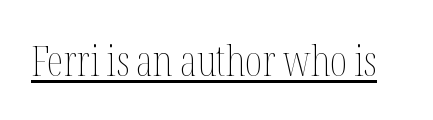
The image shows 42 px thin, condensed type, upright; set normal letter spacing, underlined; medium stroke contrast and a medium x-height.
